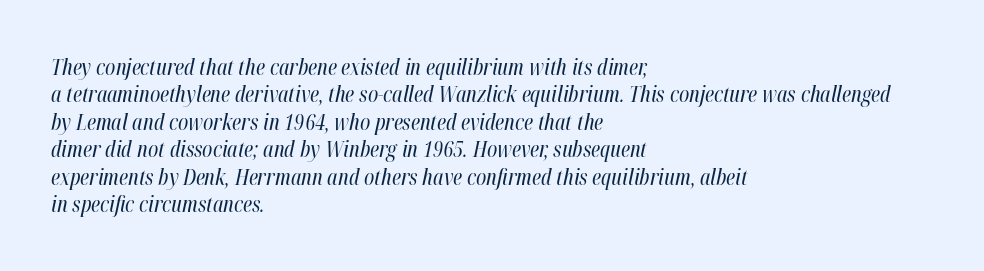
The image shows 22 px text type, italic (leaning right); set left-aligned, normal line spacing (1.25x), normal letter spacing, not underlined.
